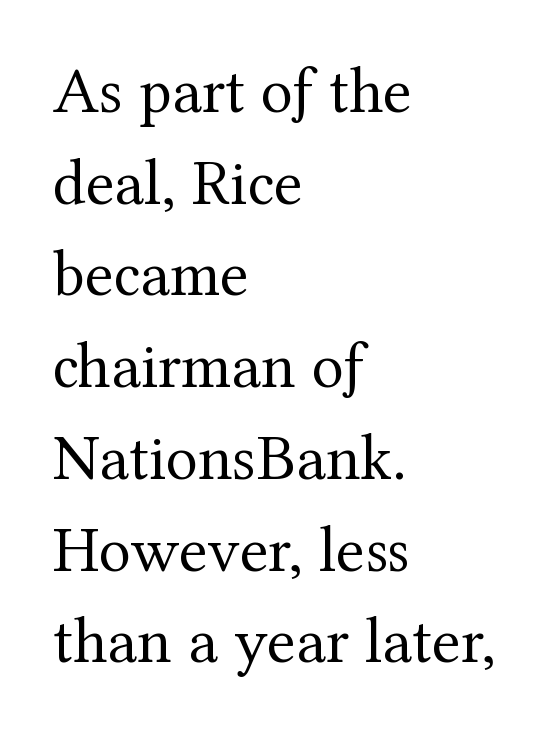
Q: Is the text bold? A: No.
Q: Is the text italic (slanted)? A: No, it is upright.
Q: Is the typeface a serif or a sans-serif typeface? A: Serif.
Q: Is the text underlined? A: No.
Q: How is the paragraph aligned? A: Left-aligned.
Q: Is the spacing between letters normal or unusually wide? A: Normal.
Q: Is the spacing between lines tight, normal or loose? A: Normal.
Q: Width (condensed, normal, or wide)? A: Normal.
Q: Stroke contrast? A: Medium.
Q: x-height? A: Medium.
Q: Monospaced? A: No.
